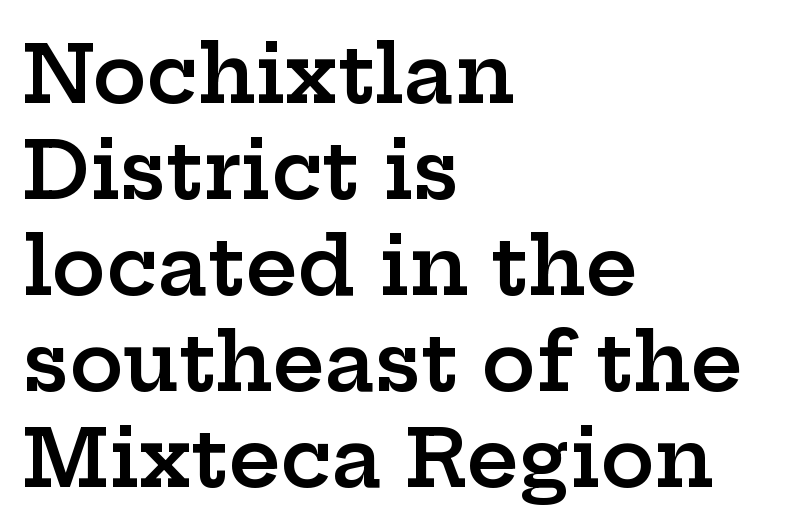
{"serif": "yes", "italic": "no", "bold": "semi", "weight": "semibold", "width": "wide", "stroke_contrast": "low", "x_height": "medium", "monospaced": "no", "underline": "no", "align": "left", "line_spacing_ratio": 1.2, "letter_spacing": "normal", "letter_spacing_em": 0.0, "glyph_px": 80}
